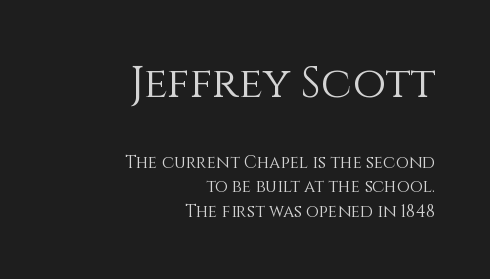
Q: Is the text bold? A: No.
Q: Is the text italic (slanted)? A: No, it is upright.
Q: Is the text underlined? A: No.
Q: How is the paragraph aligned? A: Right-aligned.
Q: Is the spacing between letters normal or unusually wide? A: Normal.
Q: Is the spacing between lines tight, normal or loose? A: Normal.
Q: Which block of text is set in a larger size, the first (top) or the second (bottom)? A: The first (top) one.
Q: Width (condensed, normal, or wide)? A: Normal.
Q: x-height? A: Large.
Q: Monospaced? A: No.
